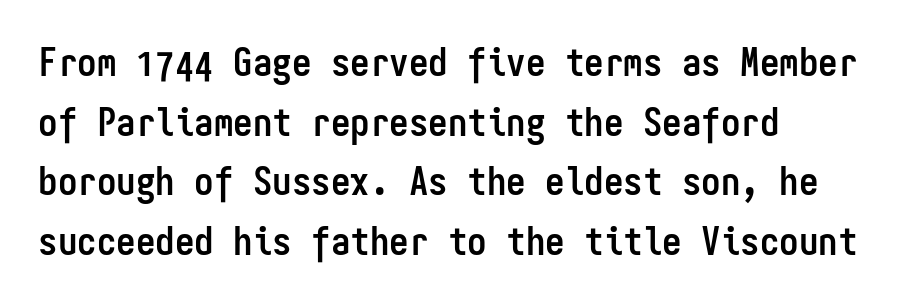
{"serif": "no", "italic": "no", "bold": "yes", "weight": "semibold", "width": "condensed", "stroke_contrast": "low", "x_height": "medium", "monospaced": "yes", "underline": "no", "align": "left", "line_spacing": "normal", "line_spacing_ratio": 1.53, "letter_spacing": "normal", "letter_spacing_em": 0.0, "glyph_px": 39}
